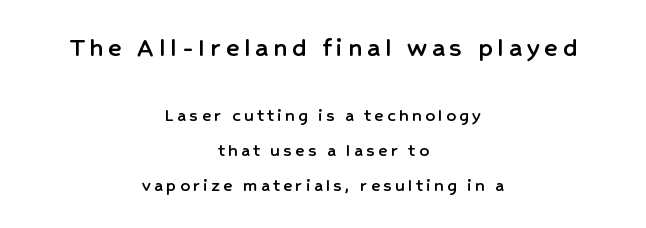
Q: Is the text italic (slanted)? A: No, it is upright.
Q: Is the typeface a serif or a sans-serif typeface? A: Sans-serif.
Q: Is the text underlined? A: No.
Q: How is the paragraph aligned? A: Centered.
Q: Which block of text is set in a larger size, the first (top) or the second (bottom)? A: The first (top) one.
Q: Width (condensed, normal, or wide)? A: Normal.
Q: Stroke contrast? A: Low.
Q: x-height? A: Medium.
Q: Monospaced? A: No.
